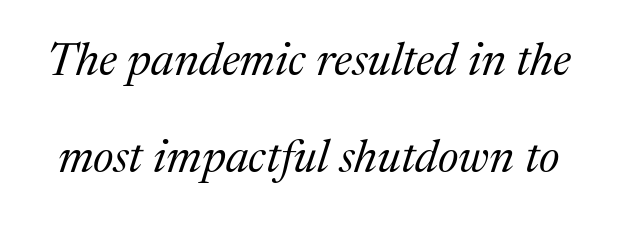
Decoration check: the copy has no underline. Ink coverage per letter is moderate at most. This is oblique type, the kind used for emphasis or titles. This sample uses a serif face. Note the varied advance widths — an 'i' is clearly narrower than an 'm'.
